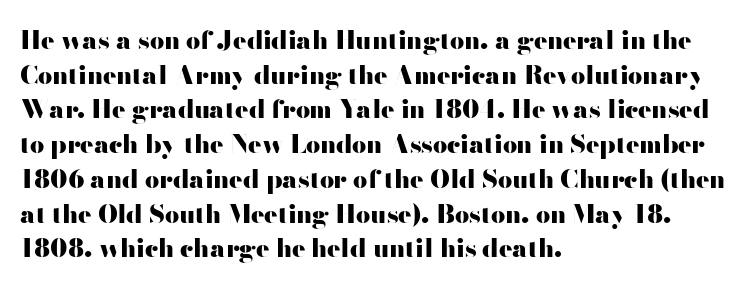
The type sits square on the baseline with zero lean. Summary of weight: heavy, a full bold. Rule under the text: the space is simply empty. Is the letter spacing exaggerated? No — it looks like the ordinary default.
